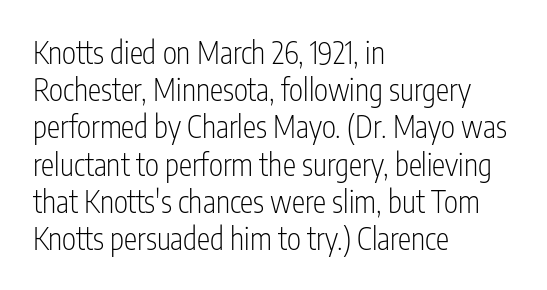
Unmarked baselines from the first word to the last. The passage shown is typeset with a sans-serif family. A typesetter would call this zero additional tracking. The letterforms sit at book weight or below. The lines in this sample share a left origin and differ only in where they stop.
